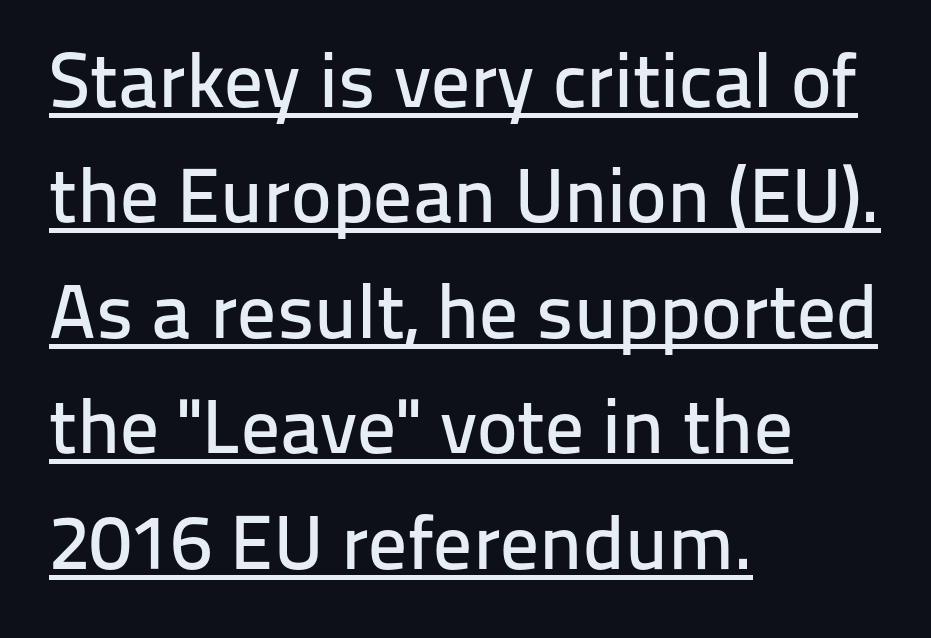
The image shows 77 px sans-serif type, upright; set left-aligned, normal line spacing (1.5x), normal letter spacing, underlined; low stroke contrast and a medium x-height.
